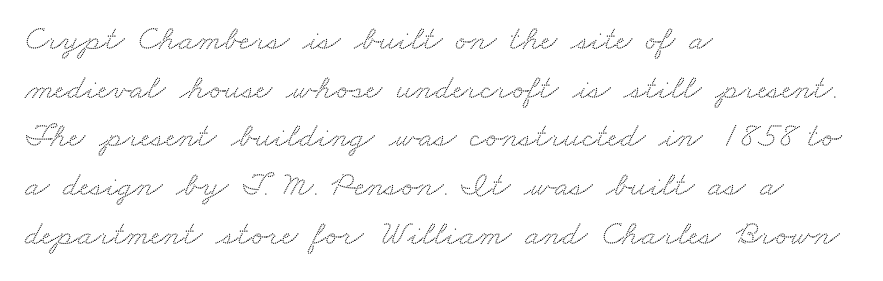
The image shows 35 px wide serif type; set left-aligned, normal line spacing (1.39x), normal letter spacing, not underlined; medium stroke contrast and a small x-height.
